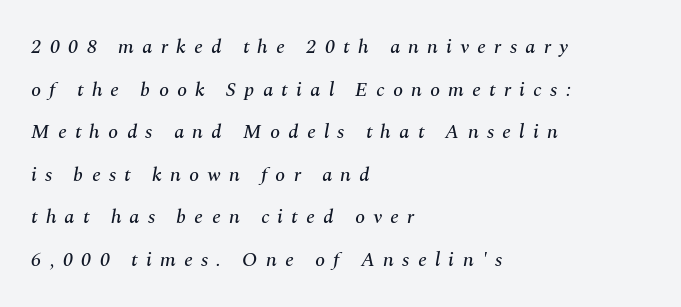
Is the type slanted? Yes — the strokes lean at a clear angle. The space between consecutive lines is lavish. Short note: letters widely spaced. The baseline area is clear. Which margin do the lines hug? The left one — the right edge is uneven.
